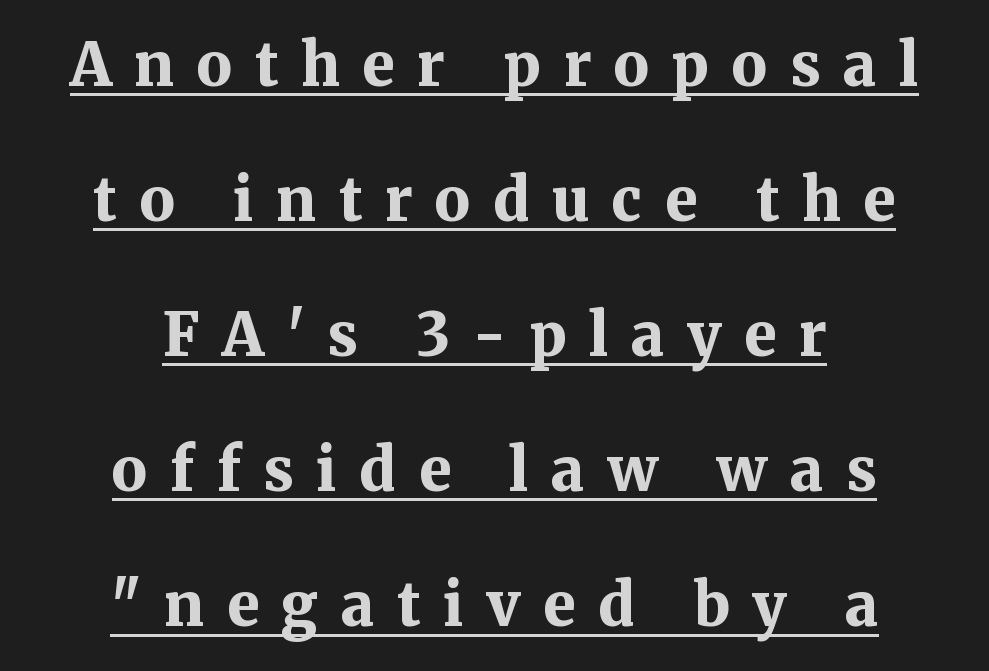
Q: Is the text bold? A: Yes.
Q: Is the text italic (slanted)? A: No, it is upright.
Q: Is the typeface a serif or a sans-serif typeface? A: Serif.
Q: Is the text underlined? A: Yes.
Q: How is the paragraph aligned? A: Centered.
Q: Is the spacing between letters normal or unusually wide? A: Unusually wide.
Q: Is the spacing between lines tight, normal or loose? A: Loose.
Q: Width (condensed, normal, or wide)? A: Normal.
Q: Stroke contrast? A: Medium.
Q: x-height? A: Medium.
Q: Monospaced? A: No.
